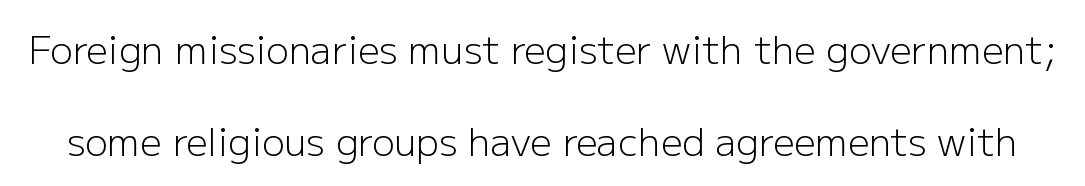
Check where the strokes stop: nothing finishes them off — pure sans. This is roman type, the default non-slanted kind. Vertically, the passage feels expansive, rows floating well apart. Unmarked baselines from the first word to the last.
